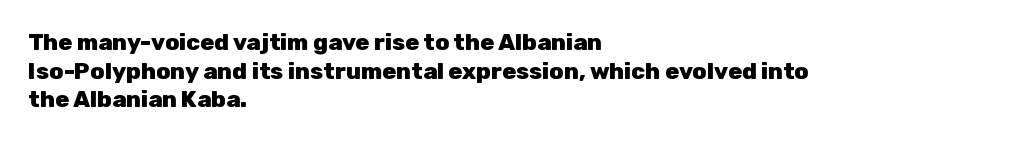
{"italic": "no", "bold": "yes", "underline": "no", "align": "left", "line_spacing_ratio": 1.24, "letter_spacing": "normal", "letter_spacing_em": 0.0, "glyph_px": 23}
